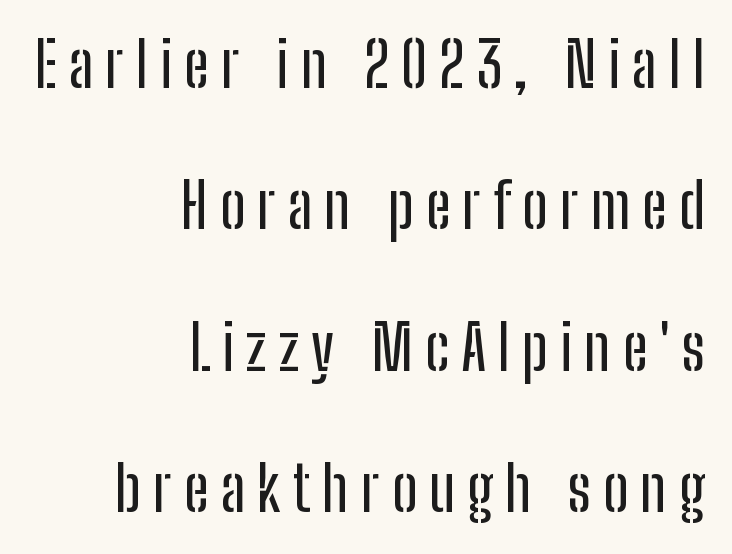
Q: Is the text italic (slanted)? A: No, it is upright.
Q: Is the typeface a serif or a sans-serif typeface? A: Sans-serif.
Q: Is the text underlined? A: No.
Q: How is the paragraph aligned? A: Right-aligned.
Q: Is the spacing between lines tight, normal or loose? A: Loose.
Q: Width (condensed, normal, or wide)? A: Condensed.
Q: Stroke contrast? A: Low.
Q: x-height? A: Medium.
Q: Monospaced? A: No.
